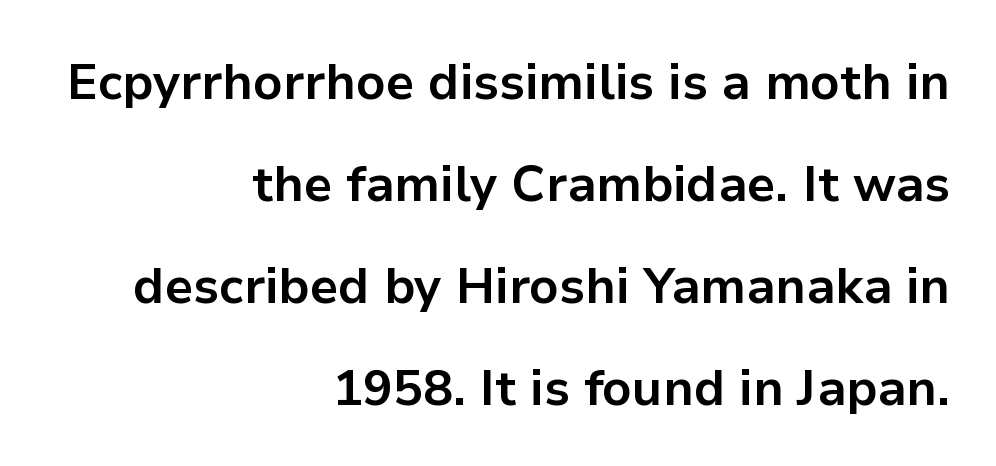
The image shows 50 px bold sans-serif type, upright; set right-aligned, loose line spacing (2.04x), normal letter spacing, not underlined; low stroke contrast and a medium x-height.
